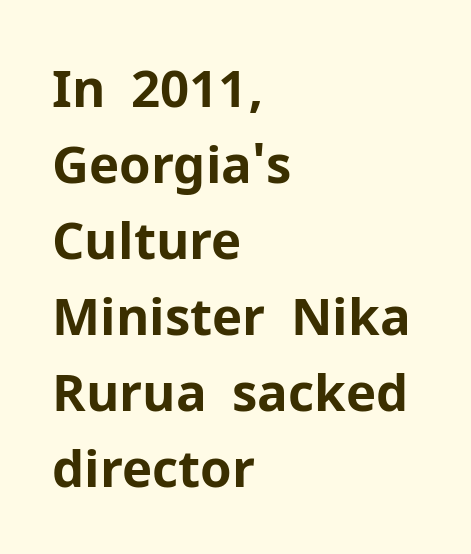
Q: Is the text bold? A: Yes.
Q: Is the text italic (slanted)? A: No, it is upright.
Q: Is the typeface a serif or a sans-serif typeface? A: Sans-serif.
Q: Is the text underlined? A: No.
Q: How is the paragraph aligned? A: Left-aligned.
Q: Is the spacing between letters normal or unusually wide? A: Normal.
Q: Is the spacing between lines tight, normal or loose? A: Normal.
Q: Width (condensed, normal, or wide)? A: Normal.
Q: Stroke contrast? A: Low.
Q: x-height? A: Medium.
Q: Monospaced? A: No.
